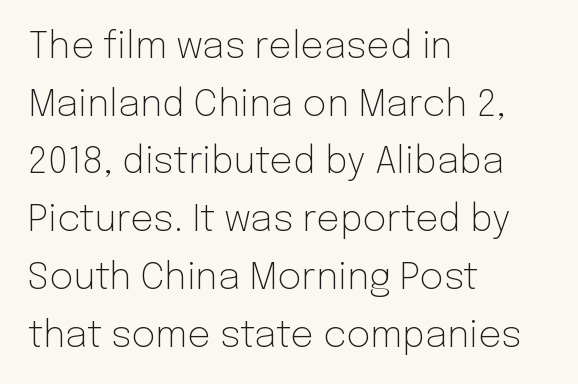
Q: Is the text bold? A: No.
Q: Is the text italic (slanted)? A: No, it is upright.
Q: Is the typeface a serif or a sans-serif typeface? A: Sans-serif.
Q: Is the text underlined? A: No.
Q: How is the paragraph aligned? A: Left-aligned.
Q: Is the spacing between letters normal or unusually wide? A: Normal.
Q: Is the spacing between lines tight, normal or loose? A: Normal.
Q: Width (condensed, normal, or wide)? A: Normal.
Q: Stroke contrast? A: Low.
Q: x-height? A: Medium.
Q: Monospaced? A: No.
